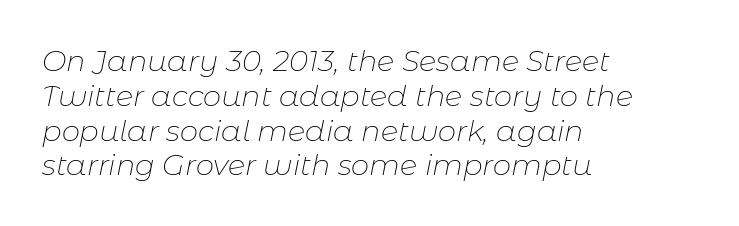
{"italic": "yes", "lean": "right", "slant_degrees": 11, "bold": "no", "weight": "thin", "width": "normal", "stroke_contrast": "low", "x_height": "medium", "monospaced": "no", "underline": "no", "align": "left", "line_spacing_ratio": 1.2, "letter_spacing": "normal", "letter_spacing_em": 0.0, "glyph_px": 29}
